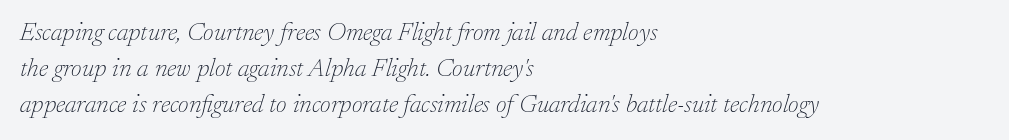
Q: Is the text bold? A: No.
Q: Is the text italic (slanted)? A: Yes, it leans right by about 17 degrees.
Q: Is the text underlined? A: No.
Q: How is the paragraph aligned? A: Left-aligned.
Q: Is the spacing between letters normal or unusually wide? A: Normal.
Q: Is the spacing between lines tight, normal or loose? A: Normal.
